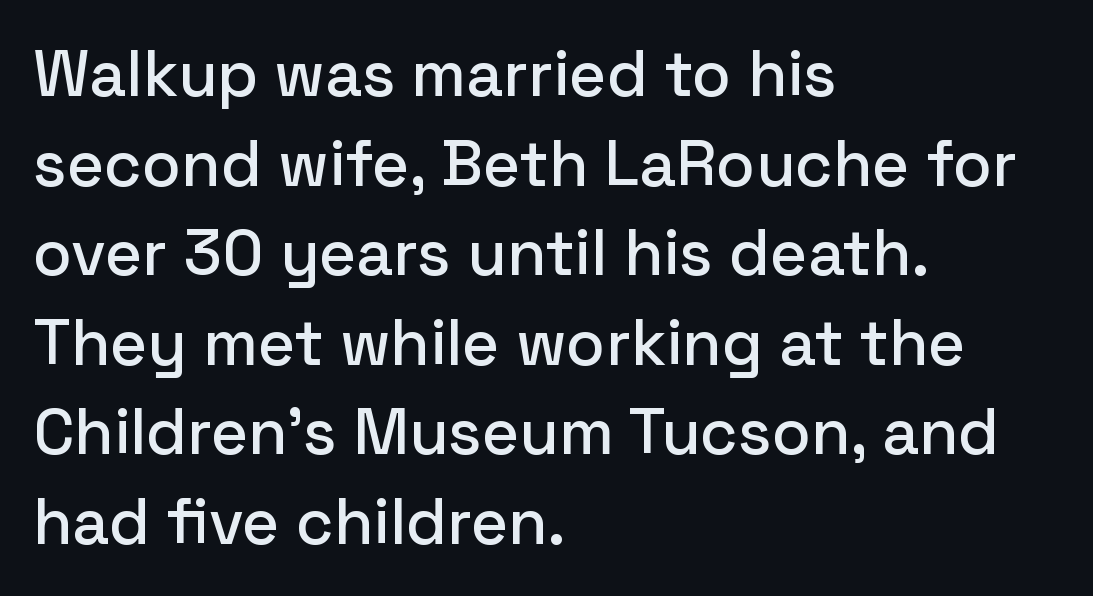
{"serif": "no", "italic": "no", "width": "normal", "stroke_contrast": "low", "x_height": "medium", "monospaced": "no", "underline": "no", "align": "left", "line_spacing": "normal", "line_spacing_ratio": 1.4, "letter_spacing": "normal", "letter_spacing_em": 0.0, "glyph_px": 64}
